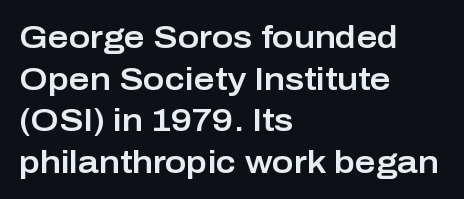
Q: Is the text italic (slanted)? A: No, it is upright.
Q: Is the typeface a serif or a sans-serif typeface? A: Sans-serif.
Q: Is the text underlined? A: No.
Q: How is the paragraph aligned? A: Left-aligned.
Q: Is the spacing between letters normal or unusually wide? A: Normal.
Q: Is the spacing between lines tight, normal or loose? A: Normal.
Q: Width (condensed, normal, or wide)? A: Normal.
Q: Stroke contrast? A: Low.
Q: x-height? A: Medium.
Q: Monospaced? A: No.
